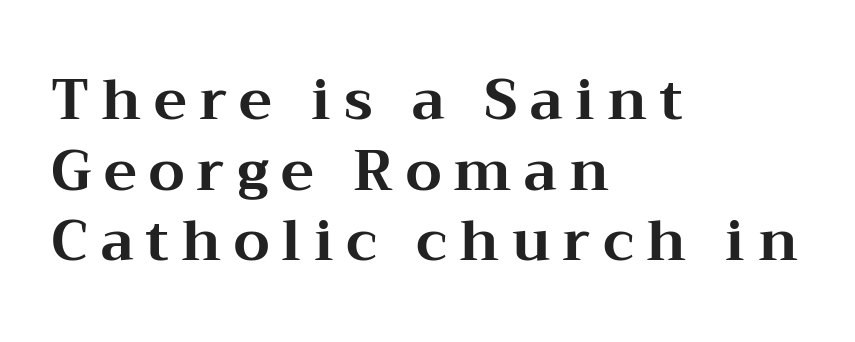
Q: Is the text bold? A: Yes.
Q: Is the text italic (slanted)? A: No, it is upright.
Q: Is the typeface a serif or a sans-serif typeface? A: Serif.
Q: Is the text underlined? A: No.
Q: How is the paragraph aligned? A: Left-aligned.
Q: Is the spacing between letters normal or unusually wide? A: Unusually wide.
Q: Is the spacing between lines tight, normal or loose? A: Normal.
Q: Width (condensed, normal, or wide)? A: Wide.
Q: Stroke contrast? A: Medium.
Q: x-height? A: Medium.
Q: Monospaced? A: No.
